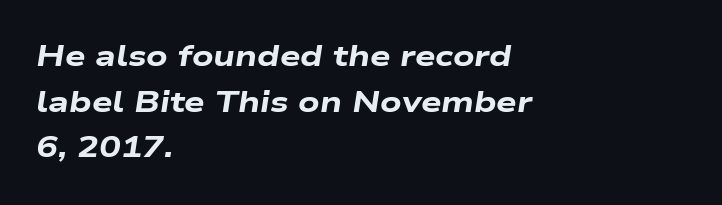
The image shows 29 px heavy, wide type, italic (leaning right); set left-aligned, normal line spacing (1.57x), normal letter spacing, not underlined; low stroke contrast and a medium x-height.
